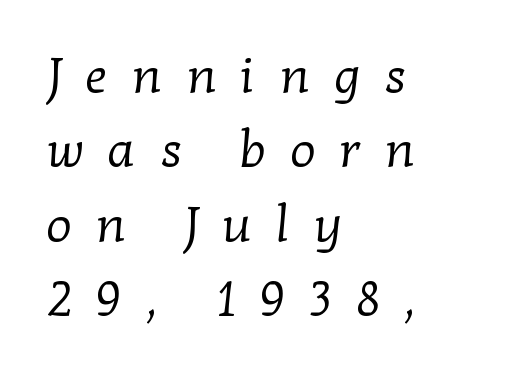
This block has exactly the height ordinary leading produces. The face looks like a standard text weight, possibly lighter. This sample uses expanded letter spacing, leaving extra air between glyphs. Short and long lines alike share a common starting point at left. Do the characters align in a grid? No, the font is proportional.
